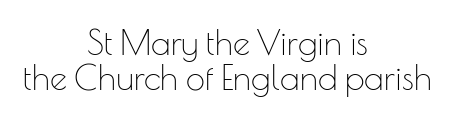
The whitespace from short lines is split evenly between both sides. Do the characters align in a grid? No, the font is proportional. Designer's note — italics off, roman on. You could barely slide anything between these rows.
